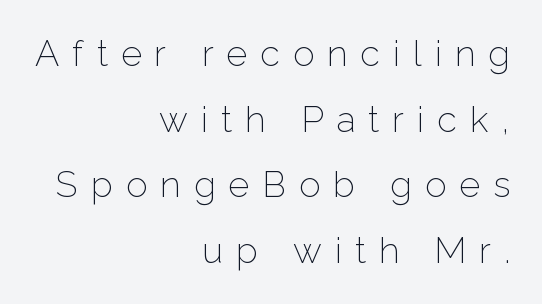
Posture: upright roman. The paragraph has a hard right edge and a soft left edge. A light-to-regular cut is what we see here. The glyphs in this specimen are sans serif. Descender tails drop into unmarked territory.
